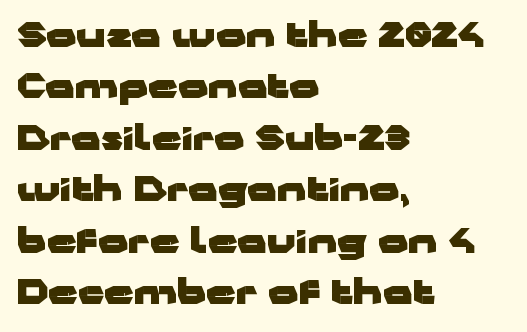
The image shows 33 px heavy, wide sans-serif type, upright; set left-aligned, normal line spacing (1.56x), normal letter spacing, not underlined; low stroke contrast and a medium x-height.
